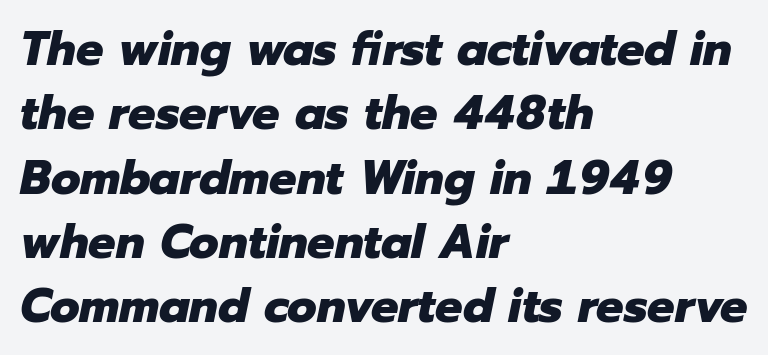
The glyphs look as if they've been sheared to an angle. Spacing verdict: proportional, widths tailored to each character. Unmarked baselines from the first word to the last. Its strokes are broad and dark, the hallmark of bold type.
